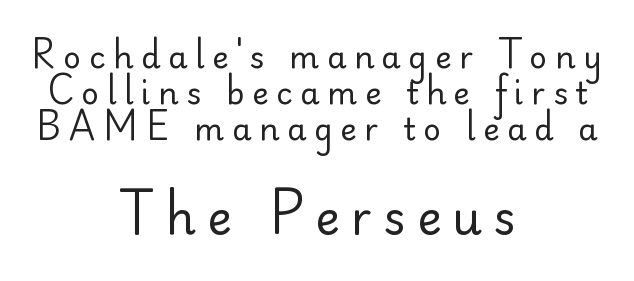
Q: Is the text bold? A: No.
Q: Is the text italic (slanted)? A: No, it is upright.
Q: Is the typeface a serif or a sans-serif typeface? A: Sans-serif.
Q: Is the text underlined? A: No.
Q: How is the paragraph aligned? A: Centered.
Q: Is the spacing between letters normal or unusually wide? A: Unusually wide.
Q: Which block of text is set in a larger size, the first (top) or the second (bottom)? A: The second (bottom) one.
Q: Width (condensed, normal, or wide)? A: Normal.
Q: Stroke contrast? A: Low.
Q: x-height? A: Small.
Q: Monospaced? A: No.
